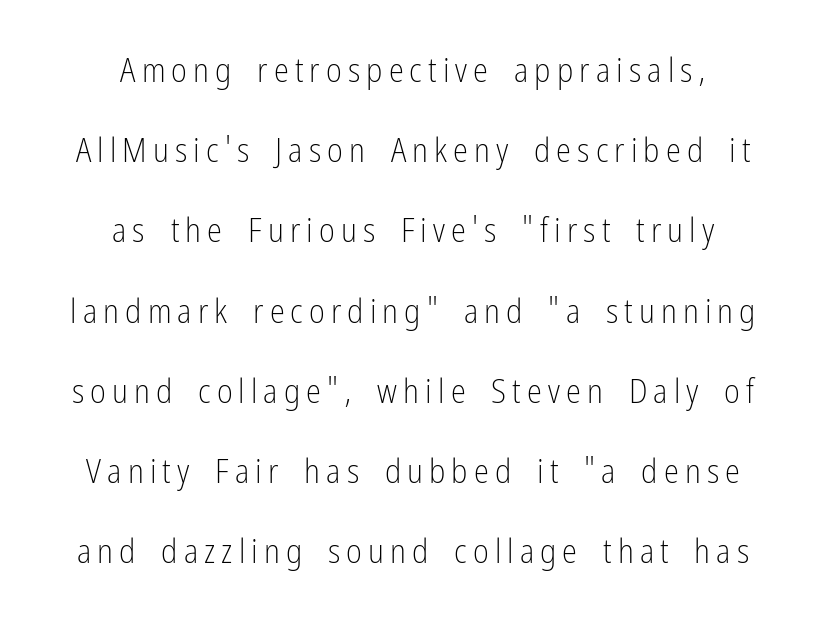
The image shows 34 px light, condensed sans-serif type, upright; set centered, loose line spacing (2.36x), not underlined; low stroke contrast and a medium x-height.
